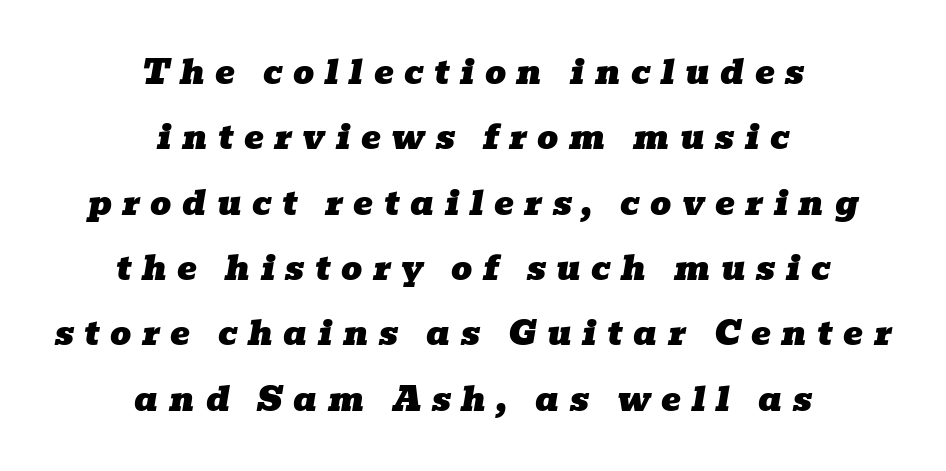
Q: Is the text italic (slanted)? A: Yes, it leans right by about 10 degrees.
Q: Is the typeface a serif or a sans-serif typeface? A: Serif.
Q: Is the text underlined? A: No.
Q: How is the paragraph aligned? A: Centered.
Q: Is the spacing between letters normal or unusually wide? A: Unusually wide.
Q: Is the spacing between lines tight, normal or loose? A: Loose.
Q: Width (condensed, normal, or wide)? A: Wide.
Q: Stroke contrast? A: Low.
Q: x-height? A: Medium.
Q: Monospaced? A: No.
